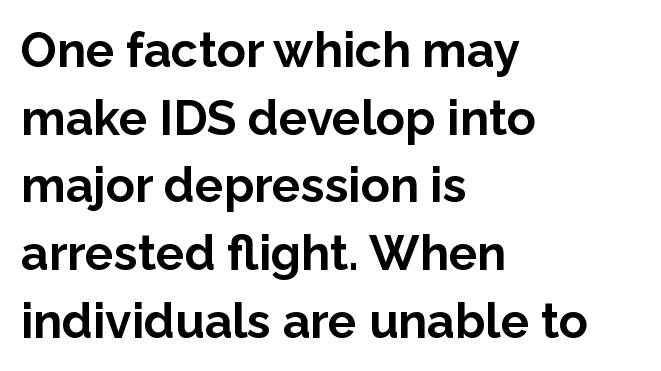
The image shows 48 px bold sans-serif type, upright; set left-aligned, normal line spacing (1.41x), normal letter spacing, not underlined; low stroke contrast and a medium x-height.
